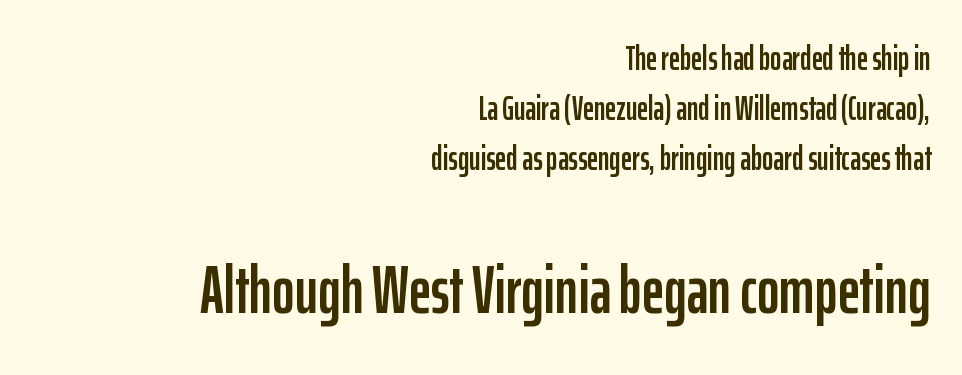
Q: Is the text italic (slanted)? A: No, it is upright.
Q: Is the typeface a serif or a sans-serif typeface? A: Sans-serif.
Q: Is the text underlined? A: No.
Q: How is the paragraph aligned? A: Right-aligned.
Q: Is the spacing between letters normal or unusually wide? A: Normal.
Q: Is the spacing between lines tight, normal or loose? A: Normal.
Q: Which block of text is set in a larger size, the first (top) or the second (bottom)? A: The second (bottom) one.
Q: Width (condensed, normal, or wide)? A: Condensed.
Q: Stroke contrast? A: Low.
Q: x-height? A: Medium.
Q: Monospaced? A: No.
